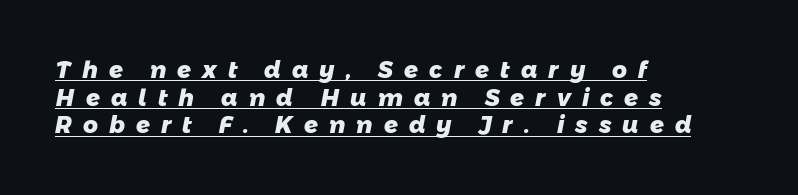
{"bold": "yes", "underline": "yes", "align": "left", "line_spacing_ratio": 1.2, "letter_spacing": "wide", "letter_spacing_em": 0.48, "glyph_px": 23}
